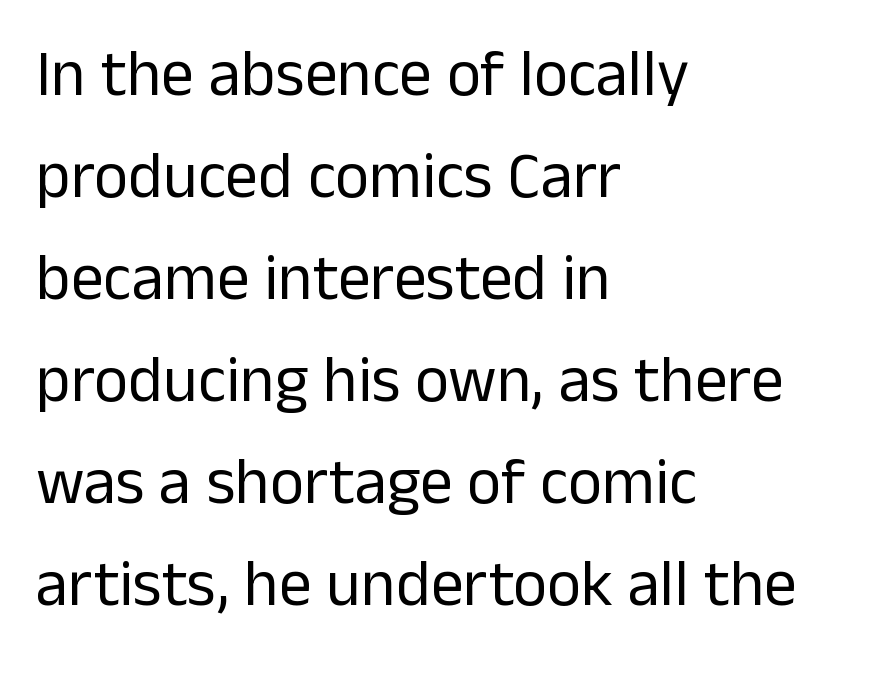
The image shows 65 px regular-weight sans-serif type, upright; set left-aligned, normal line spacing (1.57x), normal letter spacing, not underlined; low stroke contrast and a medium x-height.
